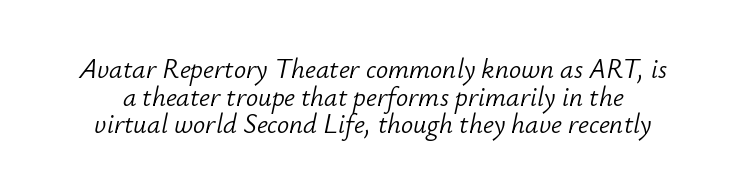
The image shows 27 px text type, italic (leaning right); set tight line spacing (1.02x), normal letter spacing, not underlined.
